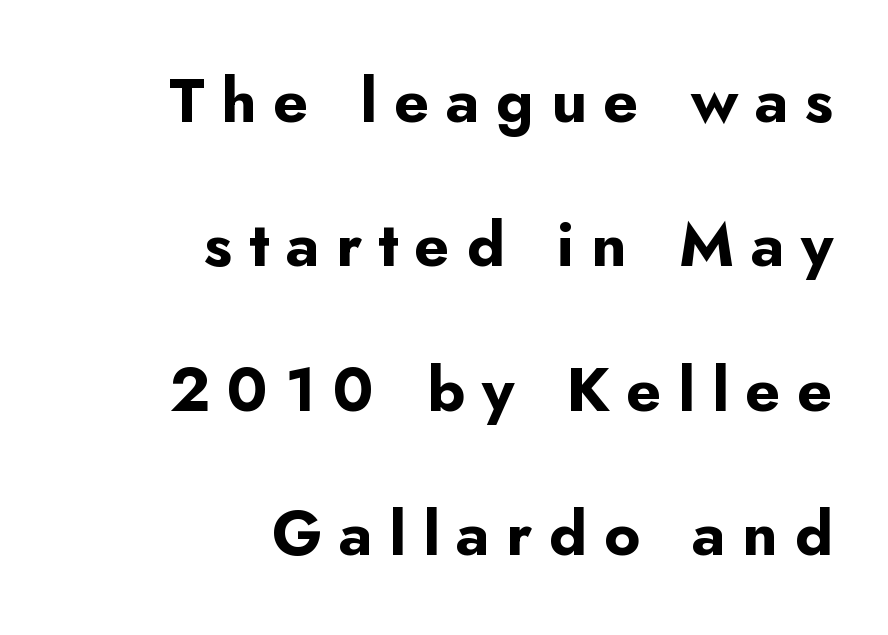
{"serif": "no", "italic": "no", "bold": "yes", "weight": "bold", "width": "normal", "stroke_contrast": "low", "x_height": "small", "monospaced": "no", "underline": "no", "align": "right", "line_spacing": "loose", "line_spacing_ratio": 2.33, "letter_spacing": "wide", "letter_spacing_em": 0.27, "glyph_px": 62}
